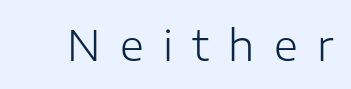
Each letter's strokes conclude bluntly, with no projecting serifs. Every stem runs plumb, perpendicular to the baseline. How are the letters spaced? Widely, with obvious added tracking. A typesetter would call this proportional, since set widths differ per character. The area under the type is left untouched.
